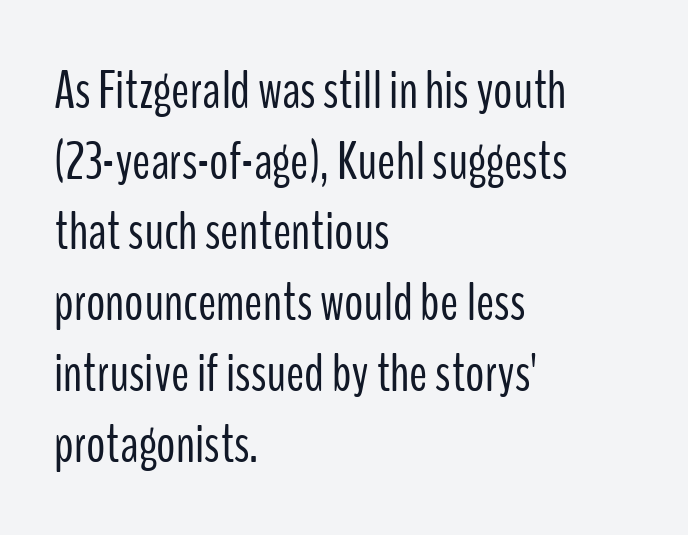
Q: Is the text bold? A: No.
Q: Is the text italic (slanted)? A: No, it is upright.
Q: Is the typeface a serif or a sans-serif typeface? A: Sans-serif.
Q: Is the text underlined? A: No.
Q: How is the paragraph aligned? A: Left-aligned.
Q: Is the spacing between letters normal or unusually wide? A: Normal.
Q: Is the spacing between lines tight, normal or loose? A: Normal.
Q: Width (condensed, normal, or wide)? A: Condensed.
Q: Stroke contrast? A: Low.
Q: x-height? A: Medium.
Q: Monospaced? A: No.
